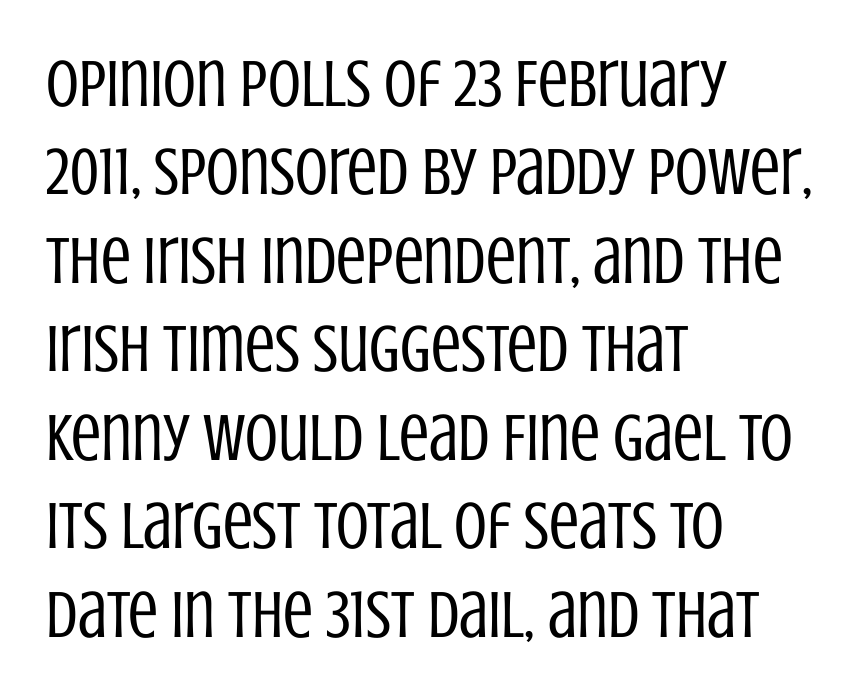
{"serif": "no", "italic": "no", "bold": "no", "weight": "regular", "width": "condensed", "stroke_contrast": "low", "x_height": "large", "monospaced": "no", "underline": "no", "align": "left", "line_spacing": "normal", "line_spacing_ratio": 1.32, "letter_spacing": "normal", "letter_spacing_em": 0.0, "glyph_px": 67}
